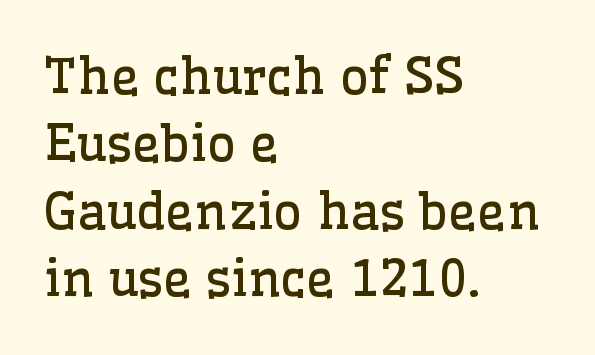
{"serif": "yes", "italic": "no", "bold": "no", "weight": "regular", "width": "normal", "stroke_contrast": "low", "x_height": "medium", "monospaced": "no", "underline": "no", "align": "left", "line_spacing": "normal", "line_spacing_ratio": 1.35, "letter_spacing": "normal", "letter_spacing_em": 0.0, "glyph_px": 50}
